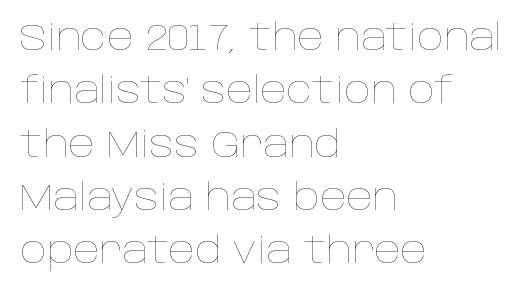
Q: Is the text bold? A: No.
Q: Is the text italic (slanted)? A: No, it is upright.
Q: Is the text underlined? A: No.
Q: How is the paragraph aligned? A: Left-aligned.
Q: Is the spacing between letters normal or unusually wide? A: Normal.
Q: Is the spacing between lines tight, normal or loose? A: Normal.
Q: Width (condensed, normal, or wide)? A: Normal.
Q: Stroke contrast? A: Low.
Q: x-height? A: Large.
Q: Monospaced? A: No.
